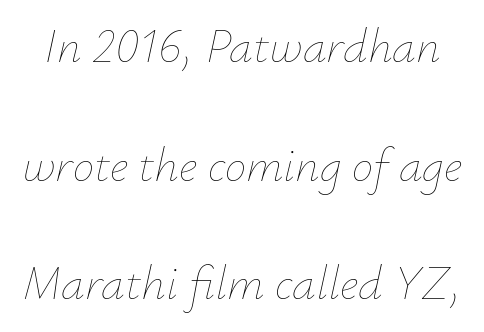
The image shows 48 px thin type, italic (leaning right); set loose line spacing (2.47x), normal letter spacing, not underlined; low stroke contrast and a small x-height.
